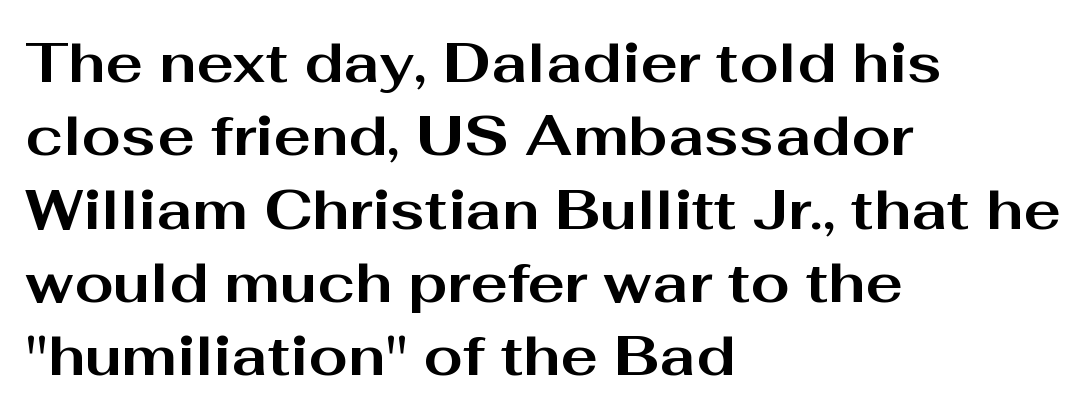
Successive baselines arrive at the customary interval. The line texture is even and compact thanks to regular tracking. A student would call this left alignment; a typographer would say flush left, rag right. The letters advance in unequal steps, a hallmark of proportional type. To sum up the face: it is a sans, with no serifs.
